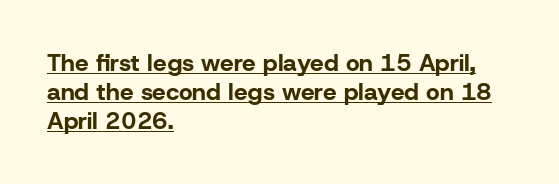
The rendered words wear a rule along their underside. Each line starts at the same left margin while the right side varies. The passage shown has conventional tracking throughout. Each glyph is drawn with heavy, bold strokes.
